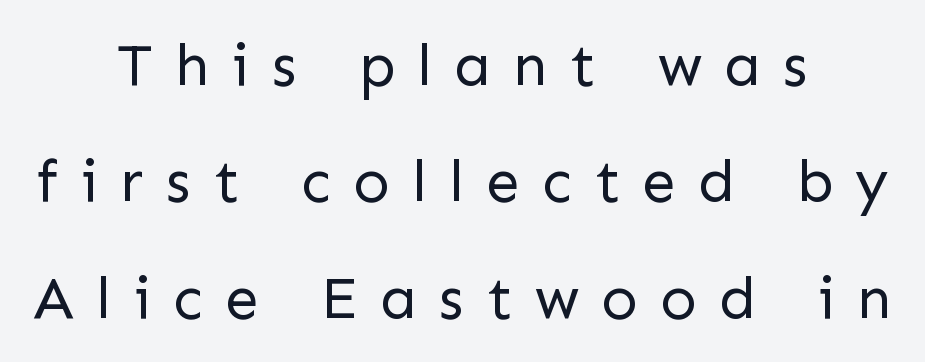
Q: Is the text bold? A: No.
Q: Is the text italic (slanted)? A: No, it is upright.
Q: Is the typeface a serif or a sans-serif typeface? A: Sans-serif.
Q: Is the text underlined? A: No.
Q: How is the paragraph aligned? A: Centered.
Q: Is the spacing between letters normal or unusually wide? A: Unusually wide.
Q: Is the spacing between lines tight, normal or loose? A: Loose.
Q: Width (condensed, normal, or wide)? A: Normal.
Q: Stroke contrast? A: Low.
Q: x-height? A: Medium.
Q: Monospaced? A: No.
